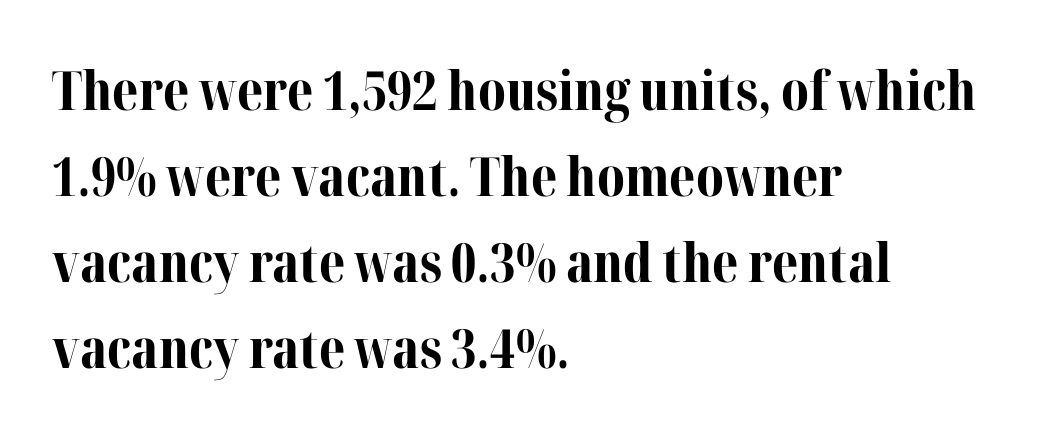
{"serif": "yes", "italic": "no", "bold": "yes", "weight": "bold", "width": "normal", "stroke_contrast": "medium", "x_height": "medium", "monospaced": "no", "underline": "no", "align": "left", "line_spacing": "normal", "line_spacing_ratio": 1.59, "letter_spacing": "normal", "letter_spacing_em": 0.0, "glyph_px": 54}
